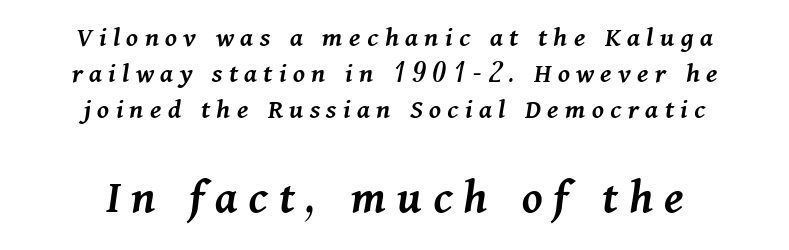
Typesetter's note: demi weight, one step under bold. The face used here is proportionally spaced, like ordinary book or web type. Spacing between characters has been opened up far beyond the box default. Each row of text sits above clean, open space.
